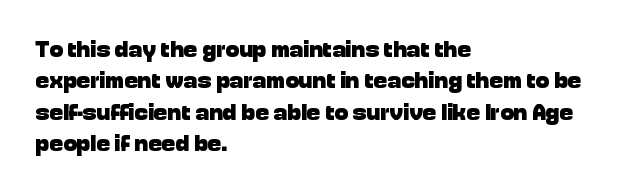
The image shows 23 px bold type, upright; set left-aligned, normal line spacing (1.36x), normal letter spacing, not underlined.
